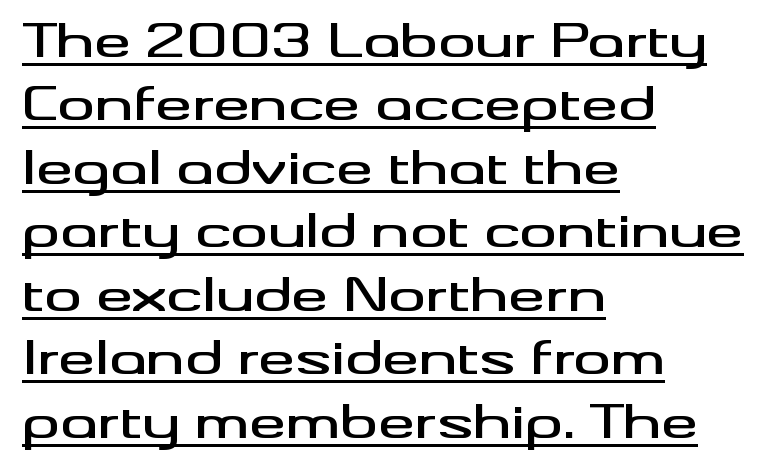
{"serif": "no", "italic": "no", "width": "wide", "stroke_contrast": "medium", "x_height": "small", "monospaced": "no", "underline": "yes", "align": "left", "line_spacing": "normal", "line_spacing_ratio": 1.38, "letter_spacing": "normal", "letter_spacing_em": 0.0, "glyph_px": 46}
